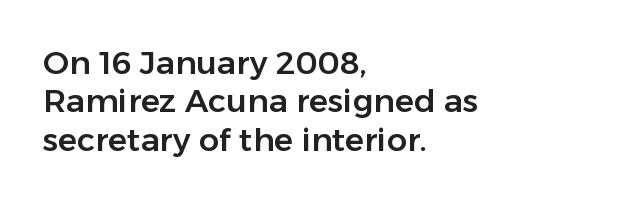
The image shows 32 px sans-serif type, upright; set left-aligned, line spacing 1.2x, normal letter spacing, not underlined; low stroke contrast and a medium x-height.
